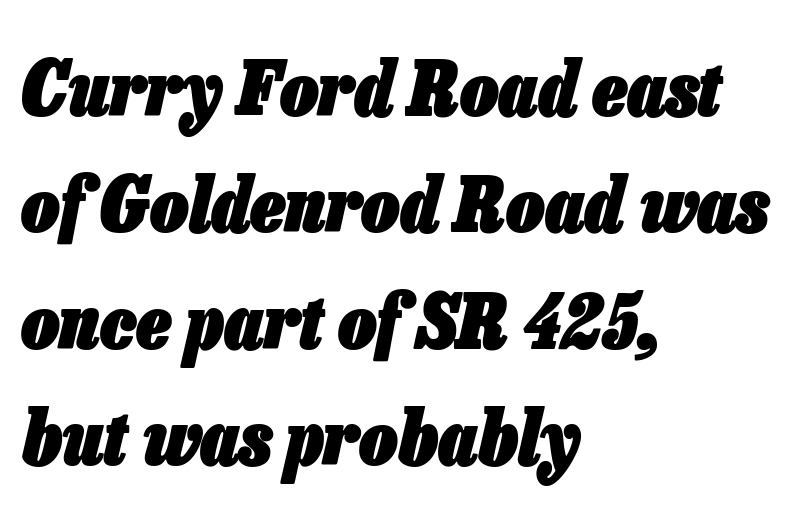
Q: Is the text bold? A: Yes.
Q: Is the text italic (slanted)? A: Yes, it leans right by about 13 degrees.
Q: Is the text underlined? A: No.
Q: How is the paragraph aligned? A: Left-aligned.
Q: Is the spacing between letters normal or unusually wide? A: Normal.
Q: Is the spacing between lines tight, normal or loose? A: Normal.
Q: Width (condensed, normal, or wide)? A: Condensed.
Q: Stroke contrast? A: Low.
Q: x-height? A: Medium.
Q: Monospaced? A: No.
